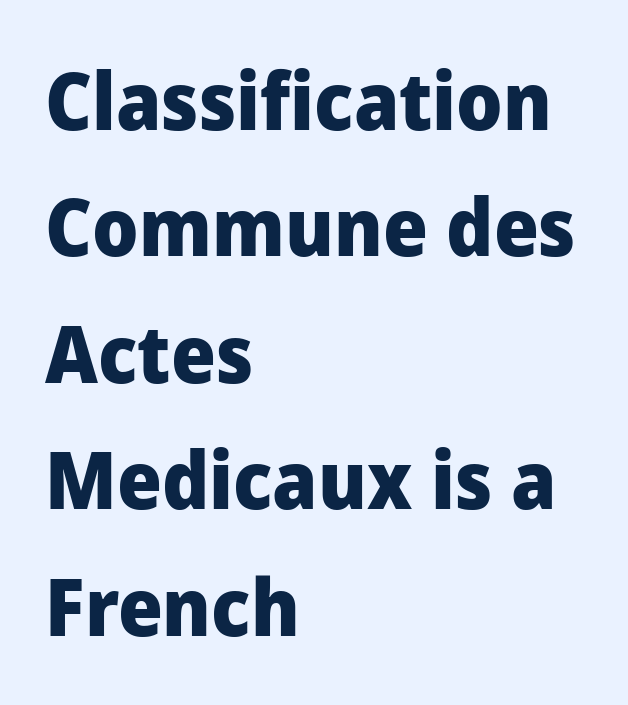
{"serif": "no", "italic": "no", "bold": "yes", "weight": "heavy", "width": "normal", "stroke_contrast": "low", "x_height": "medium", "monospaced": "no", "underline": "no", "align": "left", "line_spacing": "normal", "line_spacing_ratio": 1.6, "letter_spacing": "normal", "letter_spacing_em": 0.0, "glyph_px": 79}
